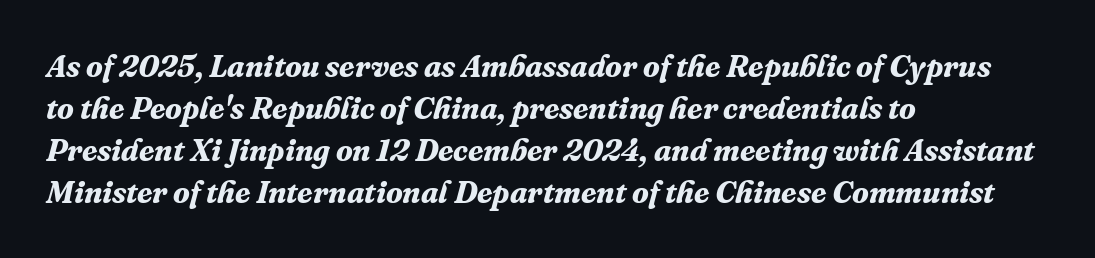
Caption: standard tracking, unaltered. Look at the bottom of the vertical strokes: they flare into serifs here. The typesetter chose a ragged-right arrangement here. The foot of each line stays bare and open.
